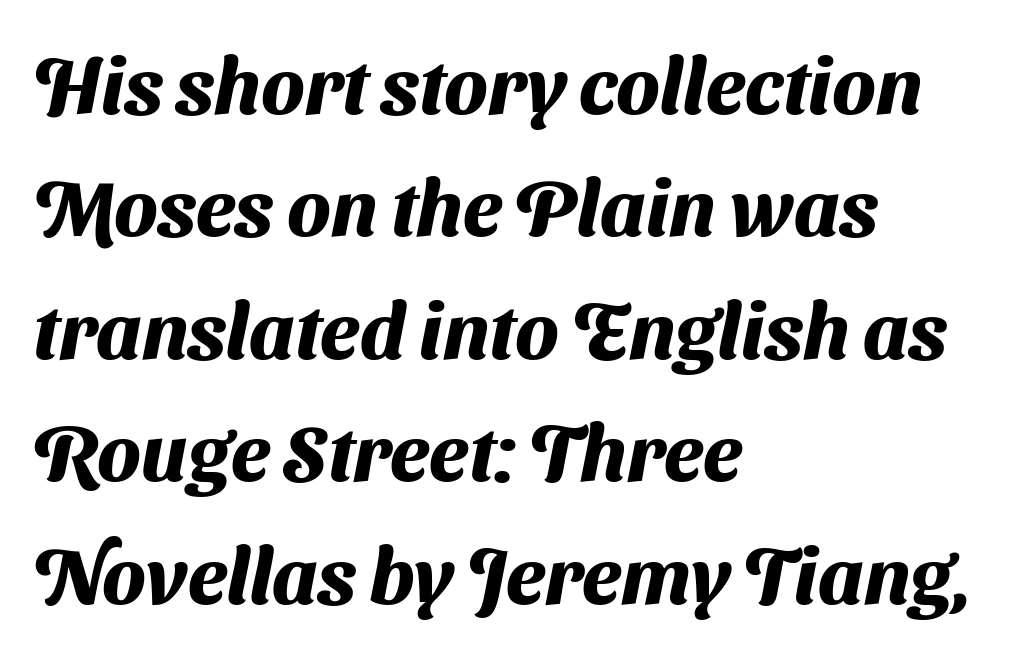
Pretty heavy lettering here — definitely bold. Short and long lines alike share a common starting point at left. The designer left line spacing at the default. The gaps between neighbouring characters are ordinary and unremarkable.
